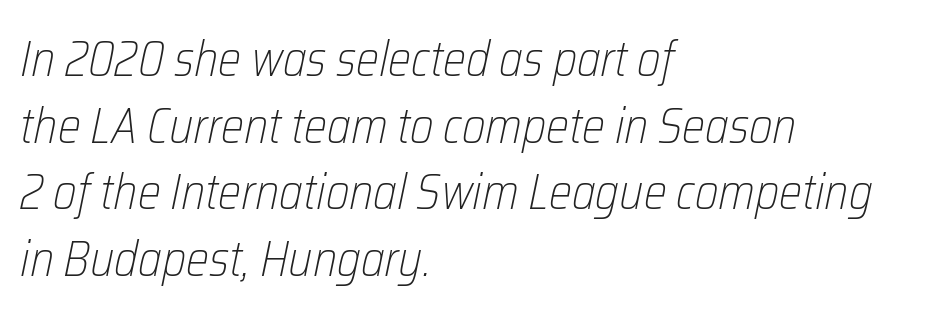
Vertical stems look standard width or narrower in stroke. The letters are slanted; this is an italic face. Words float on clear page, feet unadorned. Standard letterfit; no display-style spreading of the glyphs. These lines sit exactly where default settings would place them. Where is the straight margin? On the left.
